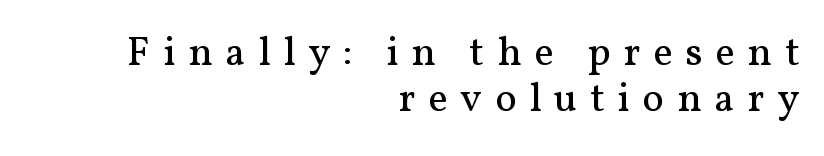
Proportional: the letters do not fall into vertical columns. Vertically, the passage feels compressed, each row crowding the next. The letters look calm and open, with moderate or lighter stems. What stands out about the letter spacing? Its width — letters are far apart.
